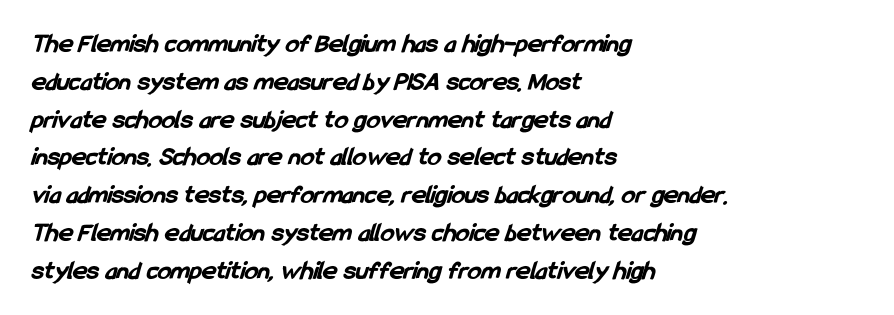
Which margin do the lines hug? The left one — the right edge is uneven. No word sits above an underline. The rendering keeps characters at their native spacing. Its strokes are broad and dark, the hallmark of bold type. One glance says typical: line gaps are just what's usual.
